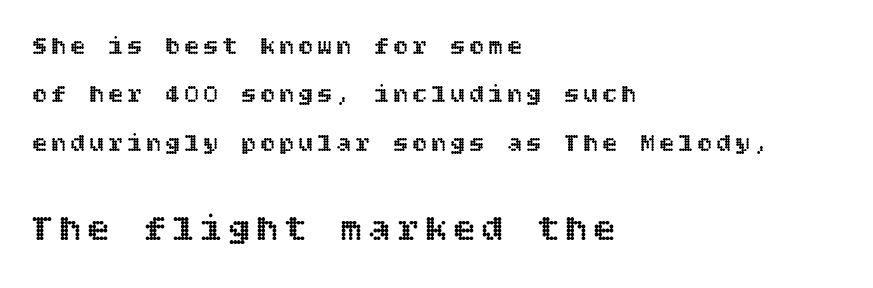
Q: Is the text italic (slanted)? A: No, it is upright.
Q: Is the text underlined? A: No.
Q: How is the paragraph aligned? A: Left-aligned.
Q: Is the spacing between lines tight, normal or loose? A: Loose.
Q: Which block of text is set in a larger size, the first (top) or the second (bottom)? A: The second (bottom) one.
Q: Width (condensed, normal, or wide)? A: Normal.
Q: x-height? A: Large.
